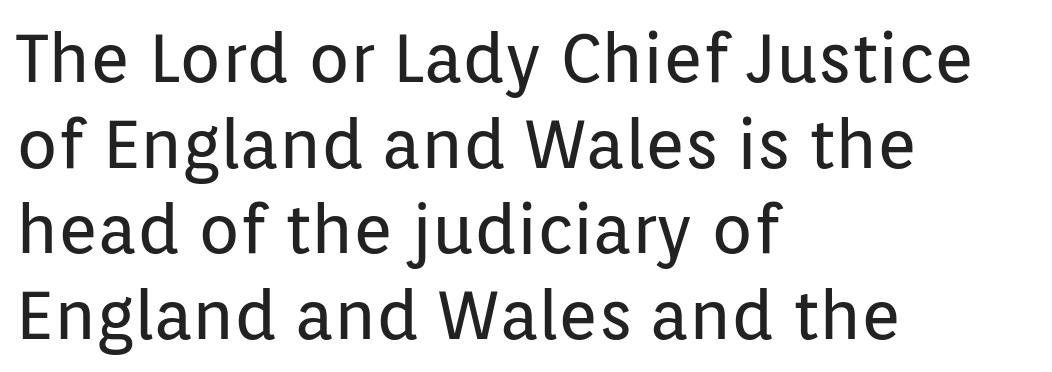
Heft: none added — not bold. Does the leading feel generous? No, just average. The ragged edge is on the right, which tells us the setting is flush left. Honestly, there is no underline to notice here at all. These lines are rendered in a variable-pitch font.
